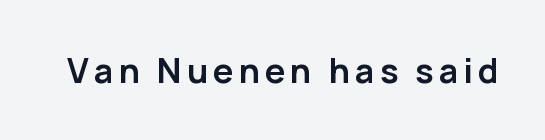
The image shows 34 px semibold sans-serif type, upright; set not underlined; low stroke contrast and a medium x-height.
